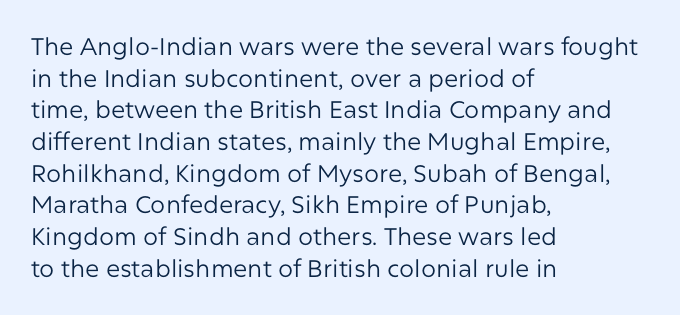
{"italic": "no", "bold": "no", "underline": "no", "align": "left", "line_spacing": "normal", "line_spacing_ratio": 1.32, "letter_spacing": "normal", "letter_spacing_em": 0.0, "glyph_px": 24}
